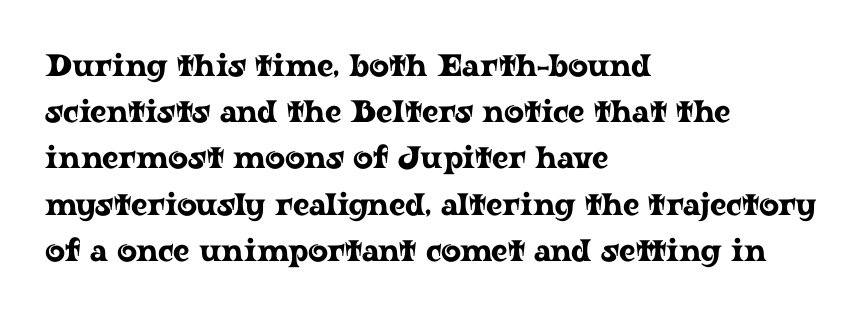
Old-style or modern, the face here clearly has serifs. Observe the ordinary spacing: letters are neighbours, not strangers. This is the regular roman posture of the typeface. The vertical gap from one line to the next is medium.
